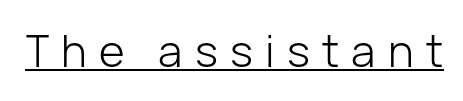
{"serif": "no", "italic": "no", "bold": "no", "weight": "light", "width": "normal", "stroke_contrast": "low", "x_height": "medium", "monospaced": "no", "underline": "yes", "letter_spacing": "wide", "letter_spacing_em": 0.28, "glyph_px": 44}
